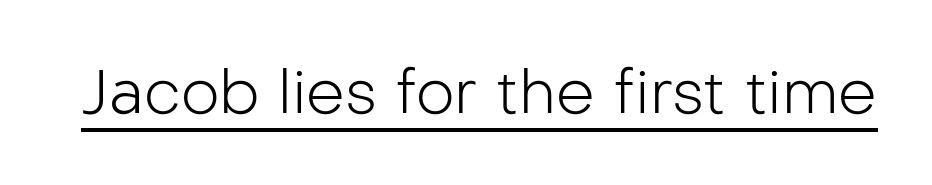
The image shows 61 px light sans-serif type, upright; set normal letter spacing, underlined; low stroke contrast and a medium x-height.
